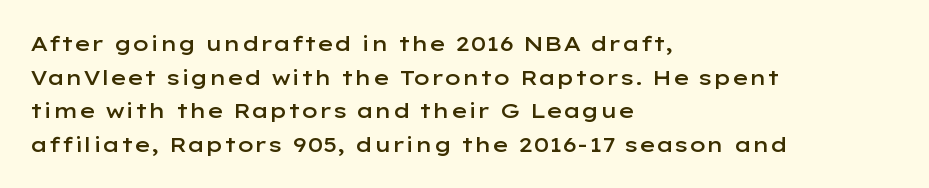
In terms of leading, this rendering sits right in the middle. These words are printed semibold, heavier than regular yet not bold. One-word summary of the alignment: left. Underline: absent.
